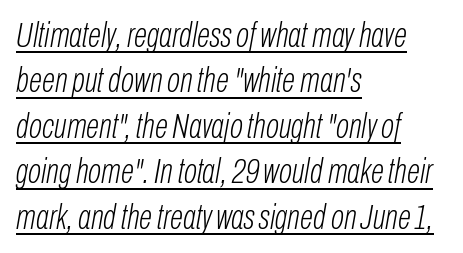
{"italic": "yes", "lean": "right", "slant_degrees": 10, "bold": "no", "weight": "light", "width": "condensed", "stroke_contrast": "low", "x_height": "medium", "monospaced": "no", "underline": "yes", "align": "left", "line_spacing": "normal", "line_spacing_ratio": 1.3, "letter_spacing": "normal", "letter_spacing_em": 0.0, "glyph_px": 35}
